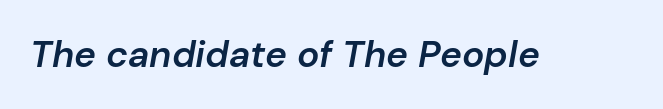
Q: Is the text bold? A: Semi-bold.
Q: Is the text italic (slanted)? A: Yes, it leans right by about 10 degrees.
Q: Is the text underlined? A: No.
Q: Is the spacing between letters normal or unusually wide? A: Normal.
Q: Width (condensed, normal, or wide)? A: Normal.
Q: Stroke contrast? A: Low.
Q: x-height? A: Medium.
Q: Monospaced? A: No.
